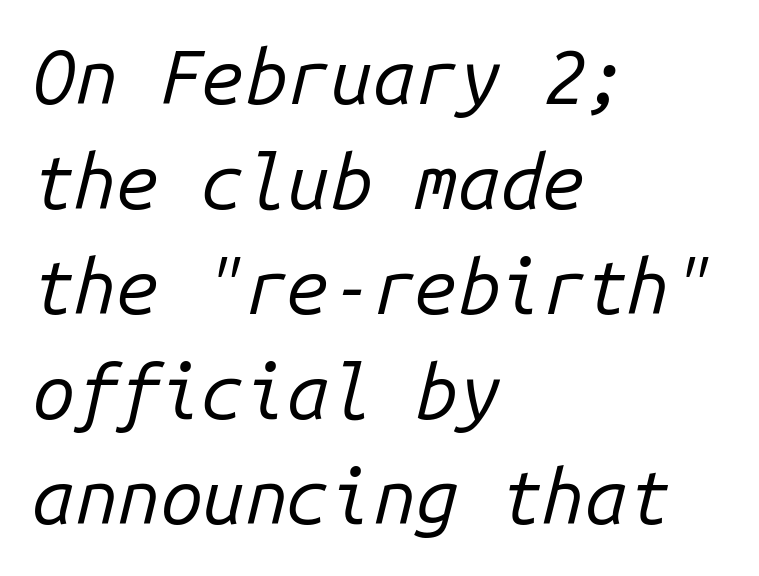
{"italic": "yes", "lean": "right", "slant_degrees": 14, "bold": "no", "weight": "regular", "width": "normal", "stroke_contrast": "low", "x_height": "medium", "monospaced": "yes", "underline": "no", "align": "left", "line_spacing": "normal", "line_spacing_ratio": 1.38, "letter_spacing": "normal", "letter_spacing_em": 0.0, "glyph_px": 76}
